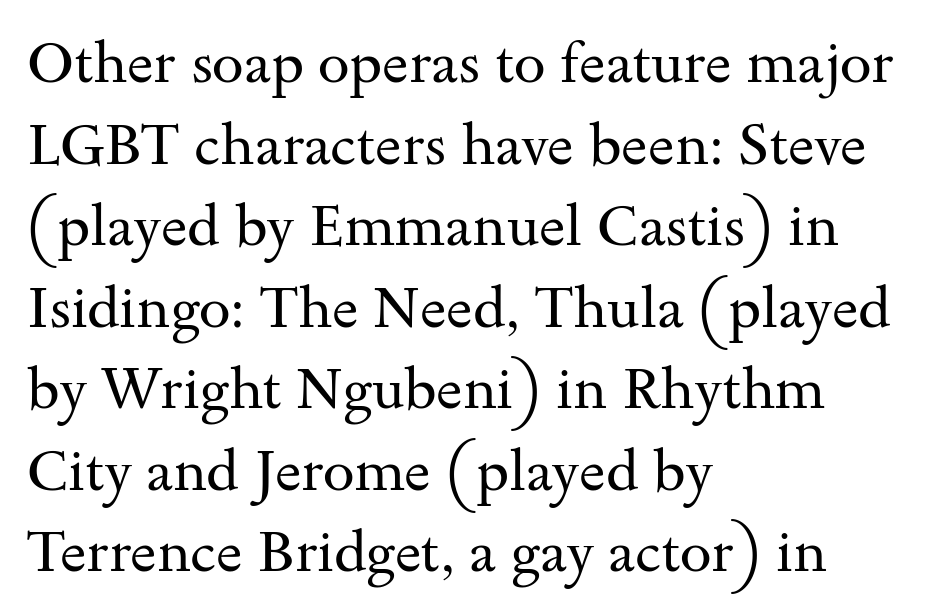
Does the copy run flush right? No — it runs flush left. The tracking reads as untouched default to a designer's eye. The leading is moderate, giving the passage an even texture. The designer went with a serif here, giving each stem small feet. Is there any slant? The stems are plumb.
